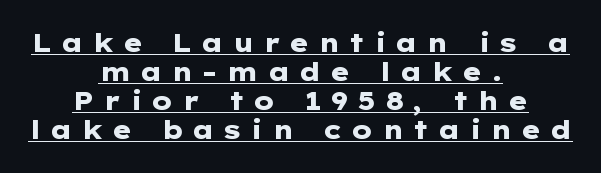
The image shows 26 px bold type, upright; set centered, tight line spacing (1.12x), unusually wide letter spacing (+0.33 em), underlined.
